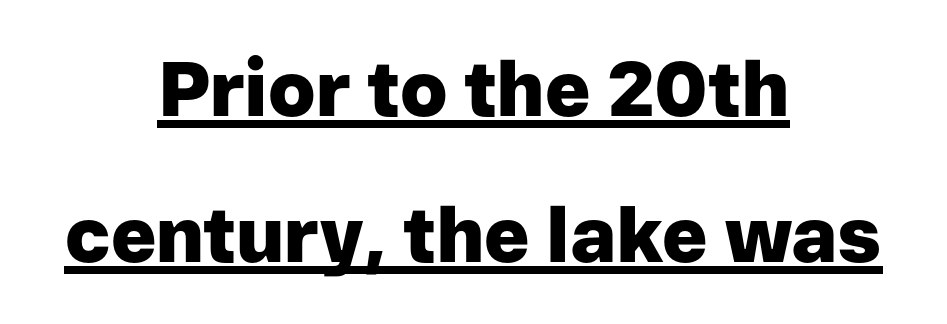
A rule runs beneath these lines of type. Does the weight exceed regular? Yes, all the way to bold. Is this a fixed-width face? No — the glyphs have proportional, varying widths. Caption: standard tracking, unaltered. In terms of leading, this rendering errs on the spacious side. Nope, not italic — everything's standing straight.
